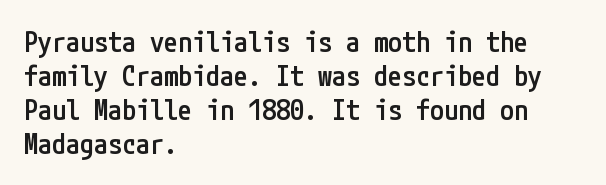
Q: Is the text bold? A: Semi-bold.
Q: Is the text italic (slanted)? A: No, it is upright.
Q: Is the typeface a serif or a sans-serif typeface? A: Sans-serif.
Q: Is the text underlined? A: No.
Q: How is the paragraph aligned? A: Left-aligned.
Q: Is the spacing between letters normal or unusually wide? A: Normal.
Q: Width (condensed, normal, or wide)? A: Condensed.
Q: Stroke contrast? A: Low.
Q: x-height? A: Medium.
